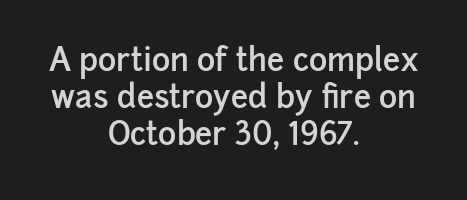
Layout note: lines centered. In terms of letterspacing, this is plain default setting. Here the designer chose a conventional face with non-uniform glyph widths. The lettering holds an erect, upright posture throughout. Descenders are the only things crossing below the line. Every letter is mildly thick-stroked: semibold rather than bold.
